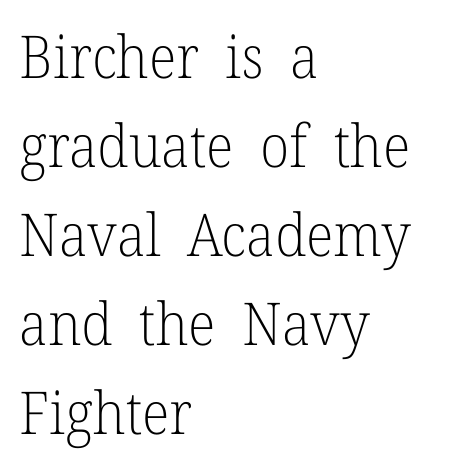
{"serif": "yes", "italic": "no", "bold": "no", "weight": "light", "width": "normal", "stroke_contrast": "low", "x_height": "medium", "monospaced": "no", "underline": "no", "align": "left", "line_spacing": "normal", "line_spacing_ratio": 1.51, "letter_spacing": "normal", "letter_spacing_em": 0.0, "glyph_px": 59}
